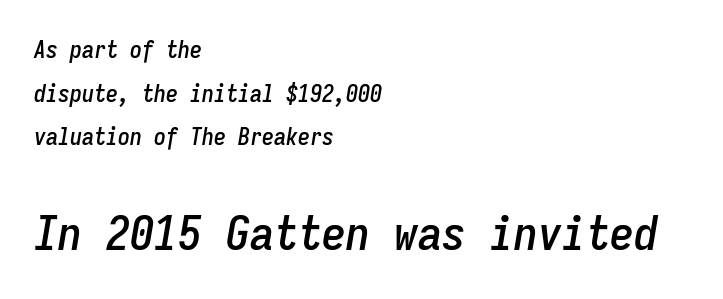
{"italic": "yes", "lean": "right", "slant_degrees": 9, "width": "condensed", "stroke_contrast": "low", "x_height": "medium", "monospaced": "yes", "underline": "no", "align": "left", "line_spacing_ratio": 1.82, "letter_spacing": "normal", "letter_spacing_em": 0.0, "larger_block": "second", "size_ratio": 2.0, "glyph_px": 48}
